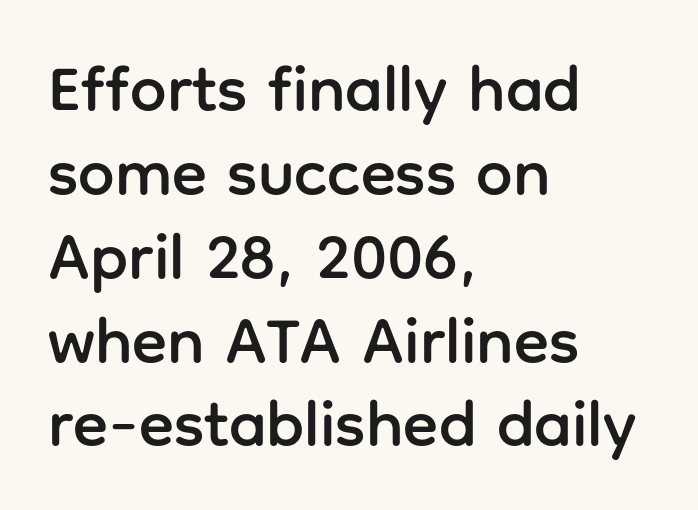
Vertical spacing — default. The letters sit at their default tracking, neither squeezed nor spread. The zone under the glyphs is completely vacant. Does the lettering tilt? It doesn't — this is upright. A sans-serif font was chosen for this passage.
